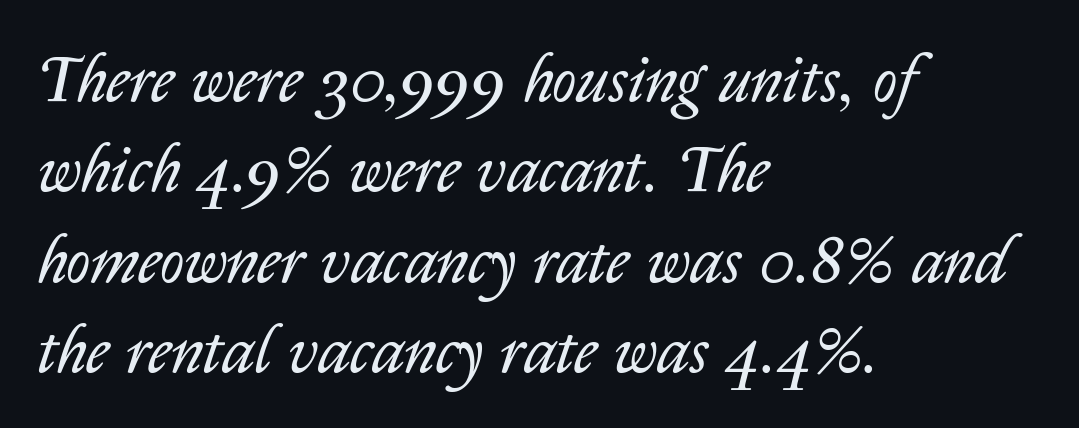
The image shows 66 px regular-weight type, italic (leaning right); set left-aligned, normal line spacing (1.37x), normal letter spacing, not underlined; low stroke contrast and a medium x-height.
